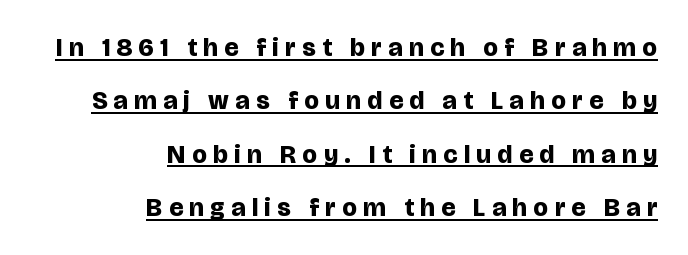
Q: Is the text bold? A: Yes.
Q: Is the text italic (slanted)? A: No, it is upright.
Q: Is the text underlined? A: Yes.
Q: How is the paragraph aligned? A: Right-aligned.
Q: Is the spacing between letters normal or unusually wide? A: Unusually wide.
Q: Is the spacing between lines tight, normal or loose? A: Loose.
